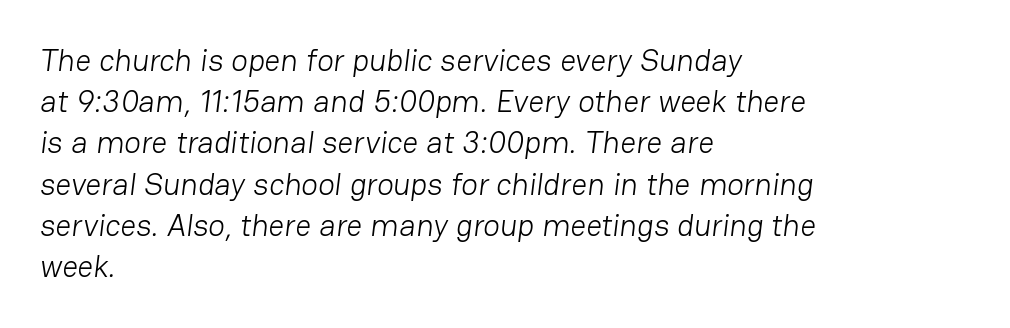
Q: Is the text bold? A: No.
Q: Is the typeface a serif or a sans-serif typeface? A: Sans-serif.
Q: Is the text underlined? A: No.
Q: How is the paragraph aligned? A: Left-aligned.
Q: Is the spacing between letters normal or unusually wide? A: Normal.
Q: Is the spacing between lines tight, normal or loose? A: Normal.
Q: Width (condensed, normal, or wide)? A: Normal.
Q: Stroke contrast? A: Low.
Q: x-height? A: Medium.
Q: Monospaced? A: No.
